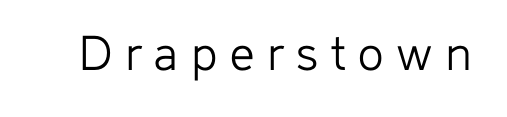
Q: Is the text bold? A: No.
Q: Is the text italic (slanted)? A: No, it is upright.
Q: Is the typeface a serif or a sans-serif typeface? A: Sans-serif.
Q: Is the text underlined? A: No.
Q: Is the spacing between letters normal or unusually wide? A: Unusually wide.
Q: Width (condensed, normal, or wide)? A: Normal.
Q: Stroke contrast? A: Low.
Q: x-height? A: Medium.
Q: Monospaced? A: No.
